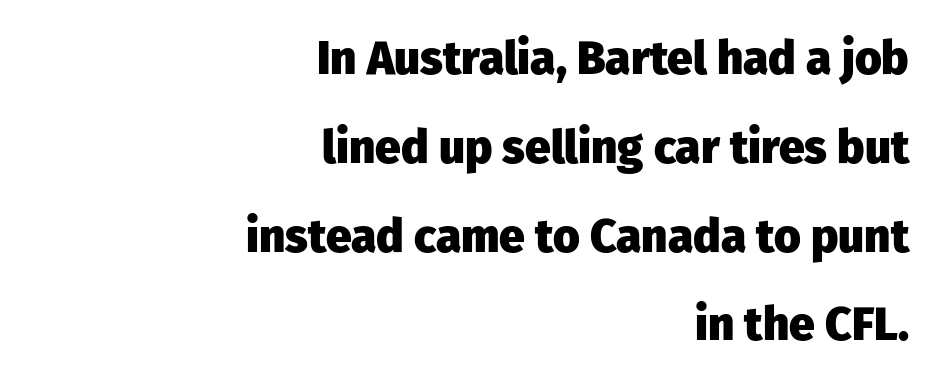
Q: Is the text bold? A: Yes.
Q: Is the text italic (slanted)? A: No, it is upright.
Q: Is the typeface a serif or a sans-serif typeface? A: Sans-serif.
Q: Is the text underlined? A: No.
Q: How is the paragraph aligned? A: Right-aligned.
Q: Is the spacing between letters normal or unusually wide? A: Normal.
Q: Is the spacing between lines tight, normal or loose? A: Loose.
Q: Width (condensed, normal, or wide)? A: Normal.
Q: Stroke contrast? A: Low.
Q: x-height? A: Medium.
Q: Monospaced? A: No.
